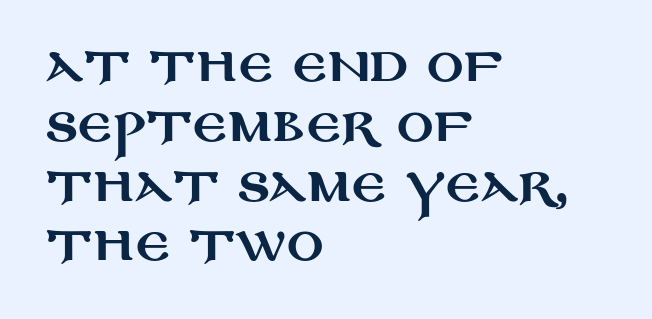
{"serif": "no", "italic": "no", "width": "wide", "stroke_contrast": "medium", "x_height": "large", "monospaced": "no", "underline": "no", "align": "left", "line_spacing": "normal", "line_spacing_ratio": 1.3, "letter_spacing": "normal", "letter_spacing_em": 0.0, "glyph_px": 46}
